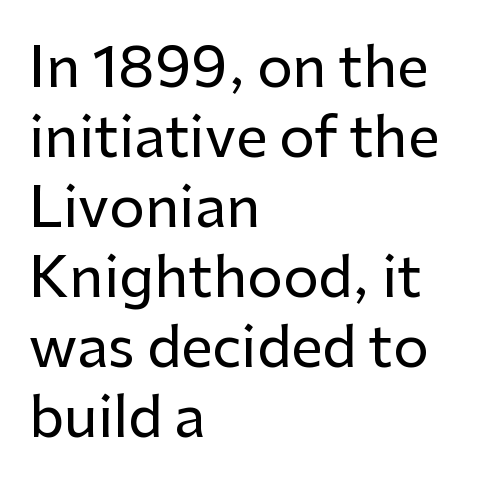
The image shows 56 px sans-serif type, upright; set left-aligned, normal line spacing (1.25x), normal letter spacing, not underlined; low stroke contrast and a medium x-height.
